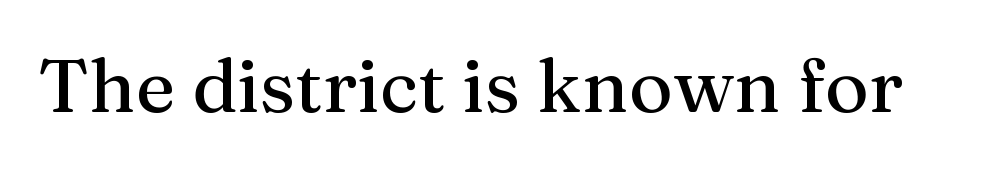
Q: Is the text italic (slanted)? A: No, it is upright.
Q: Is the typeface a serif or a sans-serif typeface? A: Serif.
Q: Is the text underlined? A: No.
Q: Is the spacing between letters normal or unusually wide? A: Normal.
Q: Width (condensed, normal, or wide)? A: Normal.
Q: Stroke contrast? A: Medium.
Q: x-height? A: Medium.
Q: Monospaced? A: No.
